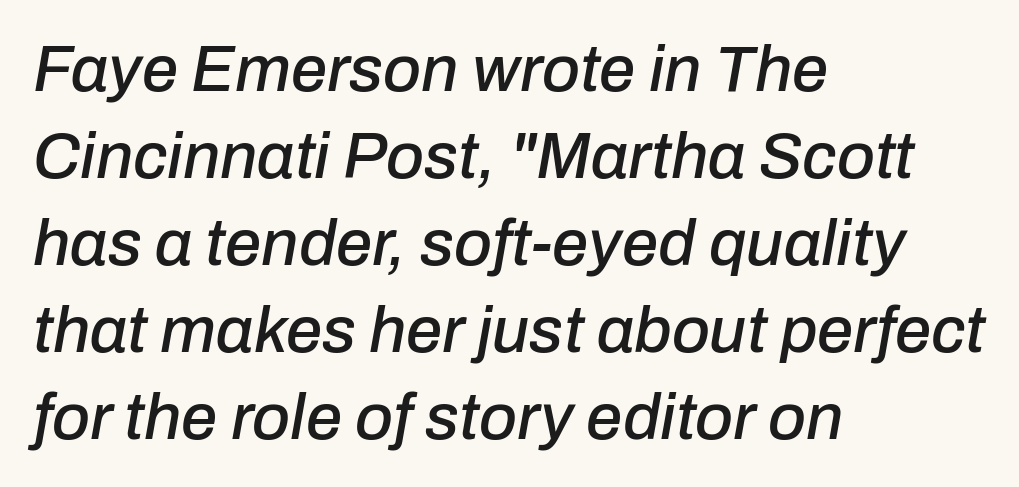
Q: Is the text italic (slanted)? A: Yes, it leans right by about 10 degrees.
Q: Is the text underlined? A: No.
Q: How is the paragraph aligned? A: Left-aligned.
Q: Is the spacing between letters normal or unusually wide? A: Normal.
Q: Is the spacing between lines tight, normal or loose? A: Normal.
Q: Width (condensed, normal, or wide)? A: Normal.
Q: Stroke contrast? A: Low.
Q: x-height? A: Medium.
Q: Monospaced? A: No.
